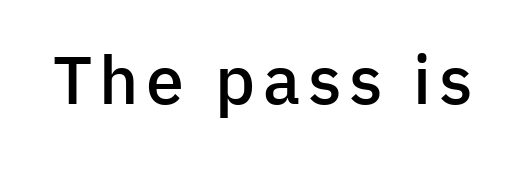
{"serif": "no", "italic": "no", "bold": "semi", "weight": "semibold", "width": "normal", "stroke_contrast": "low", "x_height": "medium", "monospaced": "no", "underline": "no", "glyph_px": 68}
